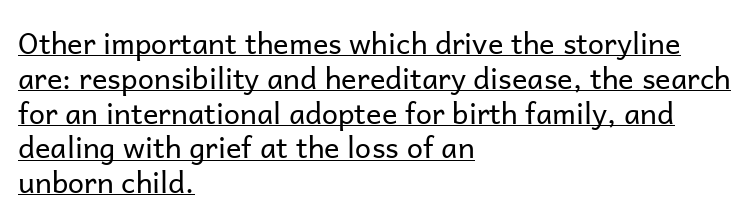
Q: Is the text bold? A: No.
Q: Is the text italic (slanted)? A: No, it is upright.
Q: Is the typeface a serif or a sans-serif typeface? A: Sans-serif.
Q: Is the text underlined? A: Yes.
Q: How is the paragraph aligned? A: Left-aligned.
Q: Is the spacing between letters normal or unusually wide? A: Normal.
Q: Width (condensed, normal, or wide)? A: Normal.
Q: Stroke contrast? A: Low.
Q: x-height? A: Medium.
Q: Monospaced? A: No.
